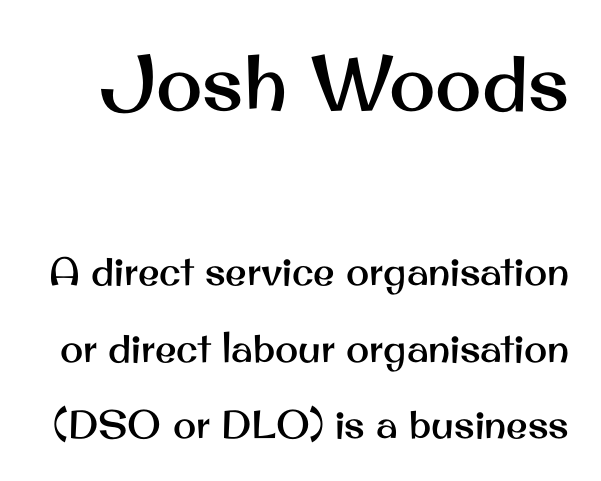
Anything drawn beneath the words? Only blank space. Character size in the leading block exceeds that of the trailing block. A typesetter would mark this as roman, not italic. Leading: increased. The face used here is rendered with its standard letterfit.
